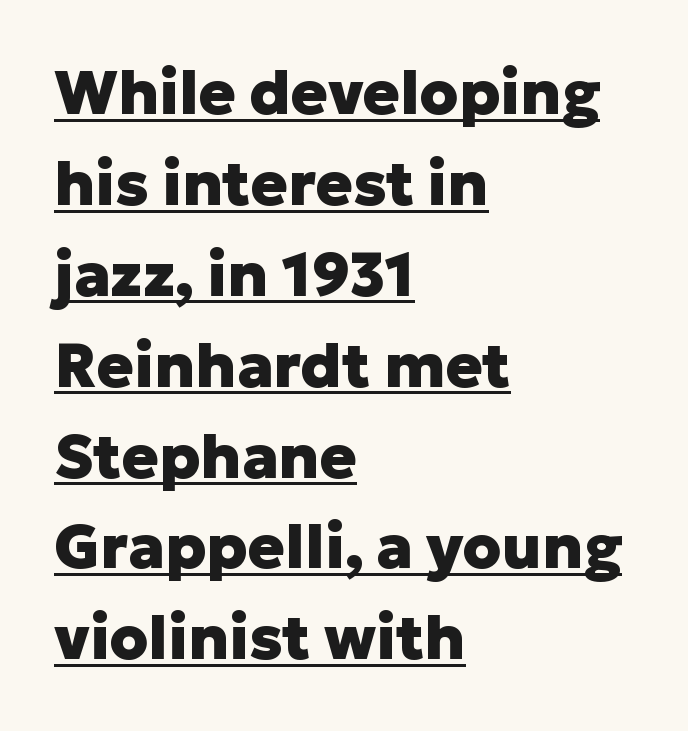
Q: Is the text bold? A: Yes.
Q: Is the text italic (slanted)? A: No, it is upright.
Q: Is the typeface a serif or a sans-serif typeface? A: Sans-serif.
Q: Is the text underlined? A: Yes.
Q: How is the paragraph aligned? A: Left-aligned.
Q: Is the spacing between letters normal or unusually wide? A: Normal.
Q: Is the spacing between lines tight, normal or loose? A: Normal.
Q: Width (condensed, normal, or wide)? A: Normal.
Q: Stroke contrast? A: Low.
Q: x-height? A: Medium.
Q: Monospaced? A: No.
